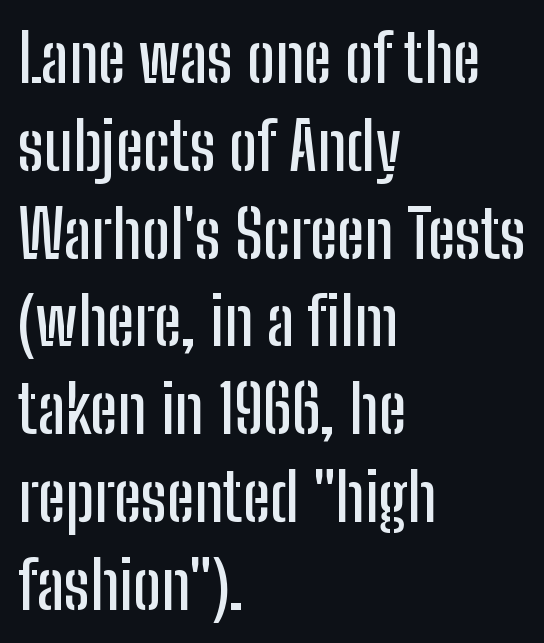
Q: Is the text italic (slanted)? A: No, it is upright.
Q: Is the typeface a serif or a sans-serif typeface? A: Sans-serif.
Q: Is the text underlined? A: No.
Q: How is the paragraph aligned? A: Left-aligned.
Q: Is the spacing between letters normal or unusually wide? A: Normal.
Q: Is the spacing between lines tight, normal or loose? A: Normal.
Q: Width (condensed, normal, or wide)? A: Condensed.
Q: Stroke contrast? A: Low.
Q: x-height? A: Medium.
Q: Monospaced? A: No.
